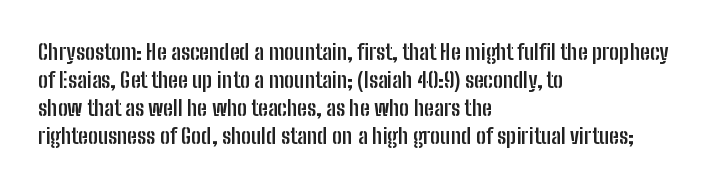
{"italic": "no", "bold": "yes", "underline": "no", "align": "left", "line_spacing": "normal", "line_spacing_ratio": 1.27, "letter_spacing": "normal", "letter_spacing_em": 0.0, "glyph_px": 22}
